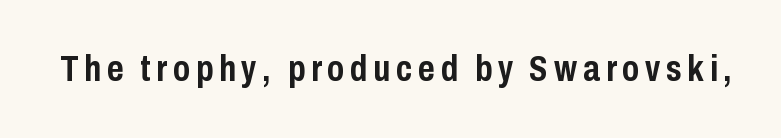
The image shows 36 px semibold, condensed sans-serif type, upright; set not underlined; low stroke contrast and a medium x-height.
